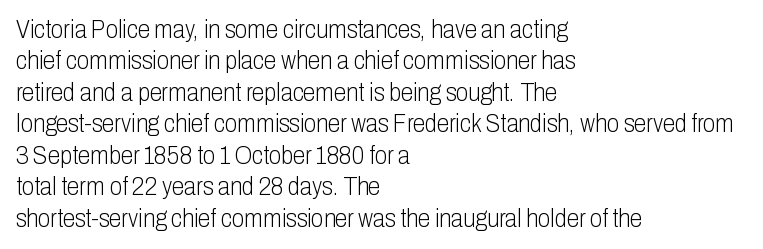
The image shows 25 px text type, upright; set left-aligned, normal line spacing (1.26x), normal letter spacing, not underlined.
